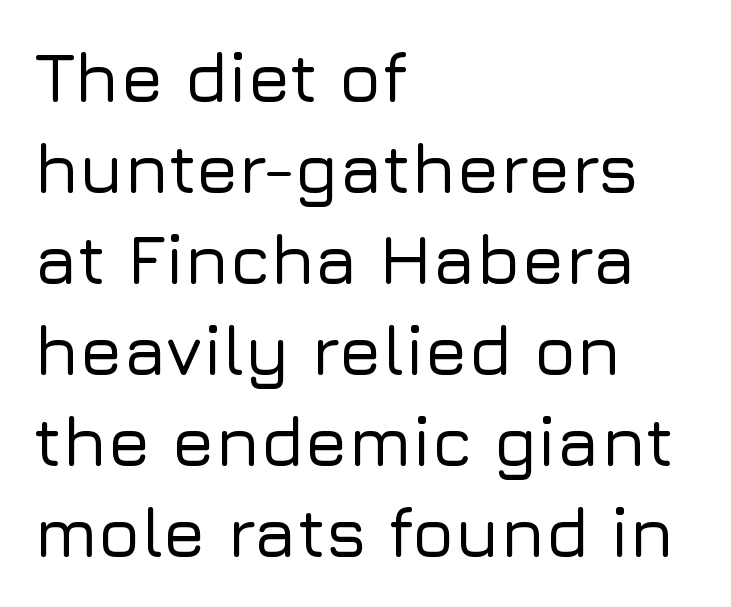
{"serif": "no", "italic": "no", "width": "normal", "stroke_contrast": "low", "x_height": "medium", "monospaced": "no", "underline": "no", "align": "left", "line_spacing": "normal", "line_spacing_ratio": 1.3, "letter_spacing": "normal", "letter_spacing_em": 0.0, "glyph_px": 70}
